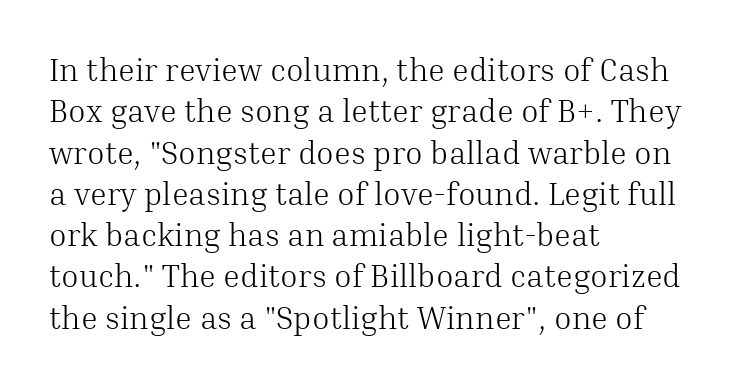
Q: Is the text bold? A: No.
Q: Is the text italic (slanted)? A: No, it is upright.
Q: Is the typeface a serif or a sans-serif typeface? A: Serif.
Q: Is the text underlined? A: No.
Q: How is the paragraph aligned? A: Left-aligned.
Q: Is the spacing between letters normal or unusually wide? A: Normal.
Q: Is the spacing between lines tight, normal or loose? A: Normal.
Q: Width (condensed, normal, or wide)? A: Normal.
Q: Stroke contrast? A: Medium.
Q: x-height? A: Medium.
Q: Monospaced? A: No.
